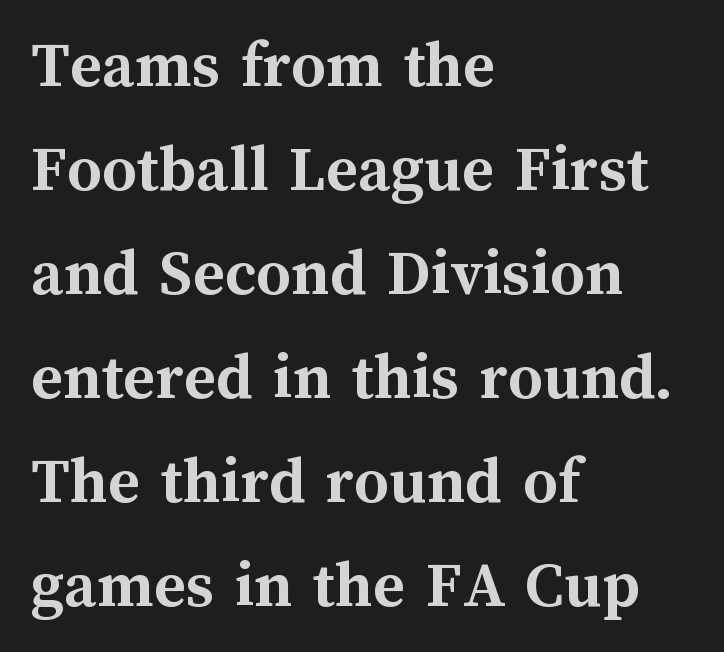
The image shows 68 px semibold type, upright; set left-aligned, normal line spacing (1.53x), normal letter spacing, not underlined; medium stroke contrast and a medium x-height.
